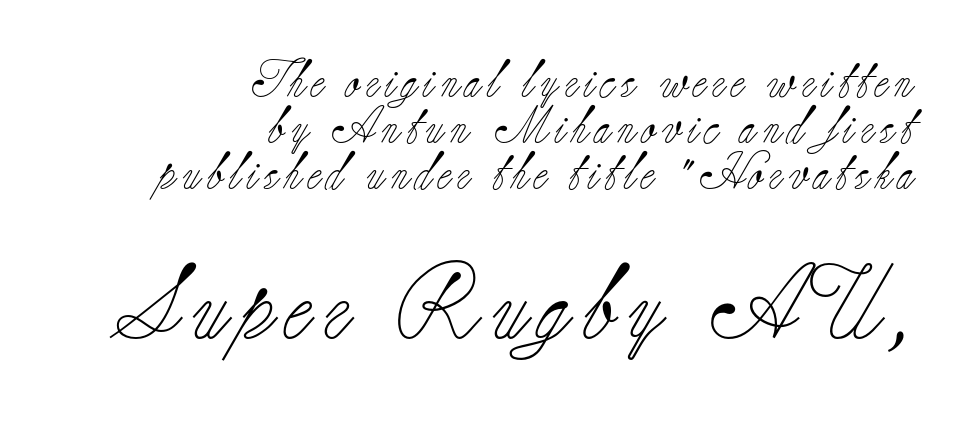
This rendering features lettering with no underline. The letters in the lower block stand taller than those in the block above. Layout note: lines flush right. The characters display serif detailing at their extremities. The letters advance in unequal steps, a hallmark of proportional type.
